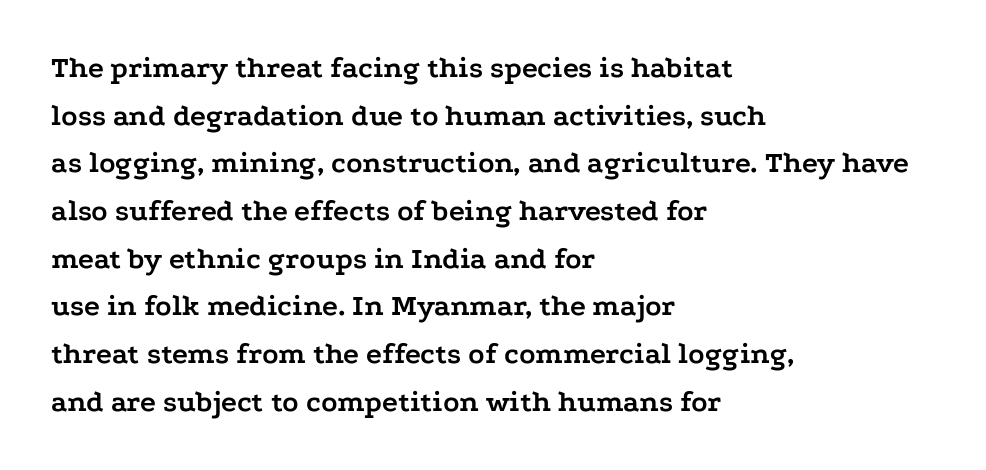
The image shows 30 px semibold, wide serif type, upright; set left-aligned, normal line spacing (1.59x), normal letter spacing, not underlined; low stroke contrast and a medium x-height.
